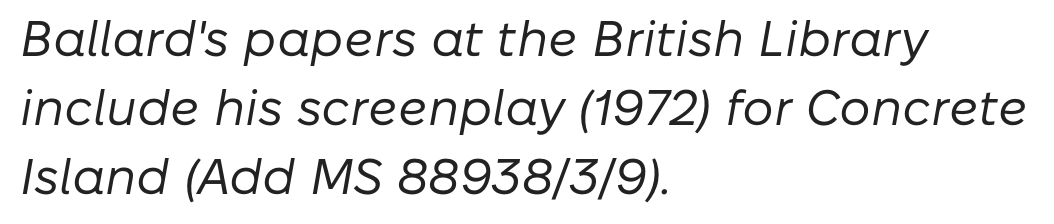
The image shows 50 px regular-weight type, italic (leaning right); set left-aligned, normal line spacing (1.38x), normal letter spacing, not underlined; low stroke contrast and a medium x-height.
